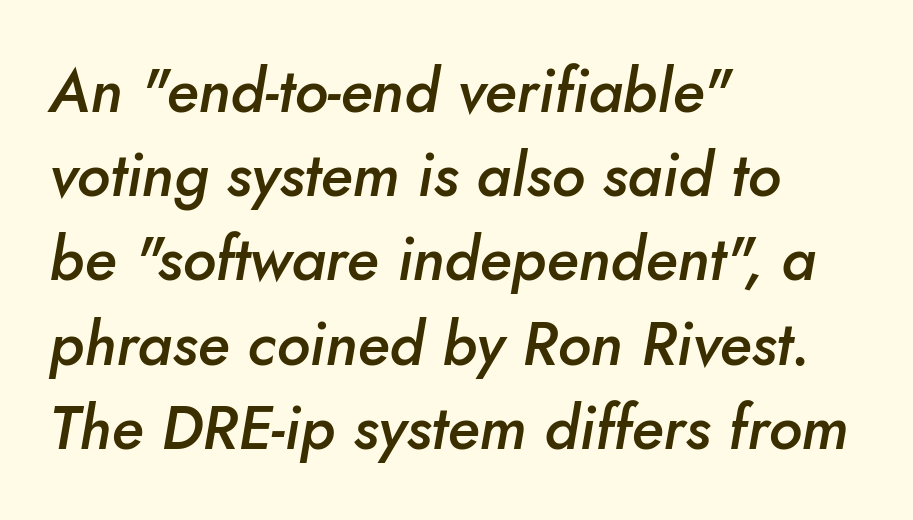
{"italic": "yes", "lean": "right", "slant_degrees": 10, "bold": "semi", "weight": "semibold", "width": "normal", "stroke_contrast": "low", "x_height": "small", "monospaced": "no", "underline": "no", "align": "left", "line_spacing": "normal", "line_spacing_ratio": 1.38, "letter_spacing": "normal", "letter_spacing_em": 0.0, "glyph_px": 61}
